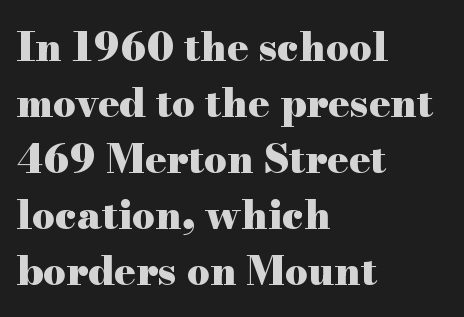
{"serif": "yes", "italic": "no", "bold": "yes", "weight": "heavy", "width": "wide", "stroke_contrast": "high", "x_height": "small", "monospaced": "no", "underline": "no", "align": "left", "line_spacing": "normal", "line_spacing_ratio": 1.4, "letter_spacing": "normal", "letter_spacing_em": 0.0, "glyph_px": 40}
